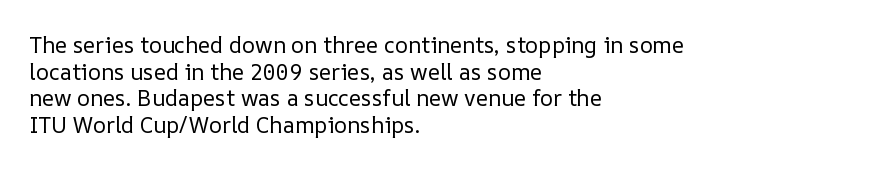
Q: Is the text bold? A: No.
Q: Is the text italic (slanted)? A: No, it is upright.
Q: Is the text underlined? A: No.
Q: How is the paragraph aligned? A: Left-aligned.
Q: Is the spacing between letters normal or unusually wide? A: Normal.
